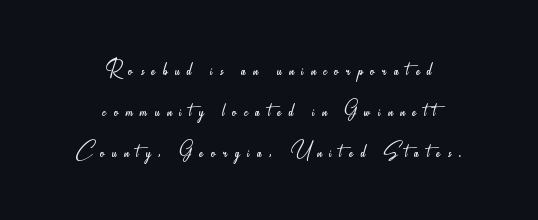
Letter spacing: wide. Horizontally, the lines are justified to the midpoint only. Ink coverage per letter is moderate at most.
